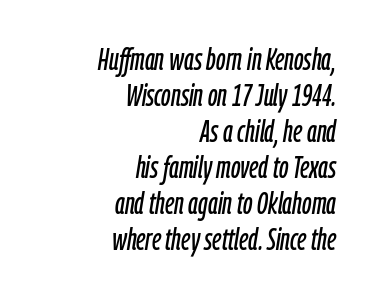
The image shows 31 px condensed type, italic (leaning right); set right-aligned, line spacing 1.16x, normal letter spacing, not underlined; low stroke contrast and a medium x-height.
